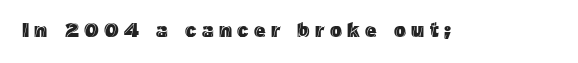
{"italic": "no", "underline": "no", "letter_spacing": "wide", "letter_spacing_em": 0.26, "glyph_px": 20}
